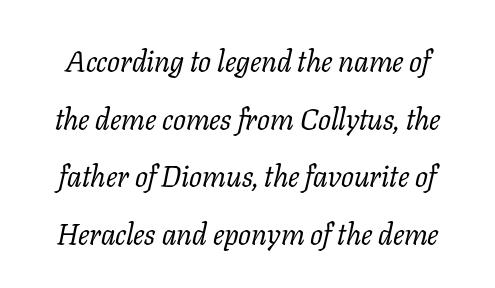
The image shows 30 px regular-weight serif type, italic (leaning right); set loose line spacing (1.92x), normal letter spacing, not underlined; low stroke contrast and a medium x-height.
